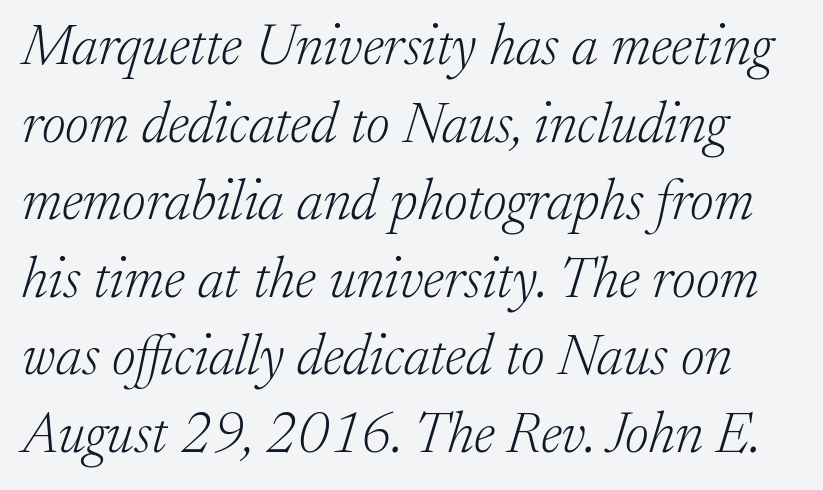
These lines are rendered in a variable-pitch font. Letterform terminals end in serifs throughout the passage. The passage shown stacks its lines at a standard gap. A typesetter would mark this as italic.
